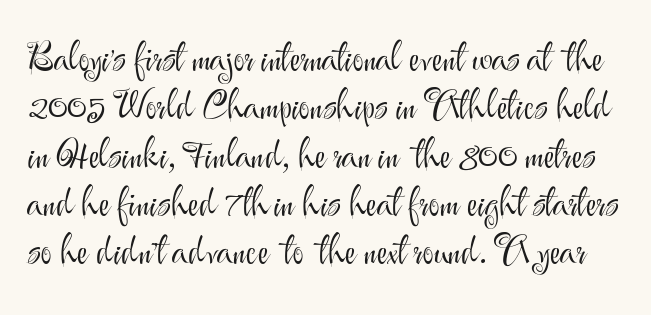
{"serif": "no", "bold": "no", "weight": "light", "width": "normal", "stroke_contrast": "medium", "x_height": "small", "monospaced": "no", "underline": "no", "line_spacing": "normal", "line_spacing_ratio": 1.27, "letter_spacing": "normal", "letter_spacing_em": 0.0, "glyph_px": 38}
